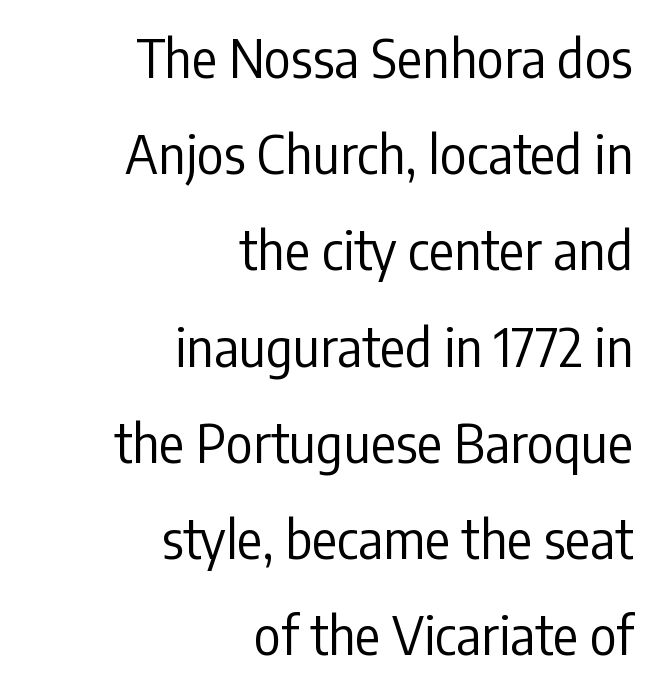
The image shows 52 px regular-weight, condensed sans-serif type, upright; set right-aligned, line spacing 1.85x, normal letter spacing, not underlined; low stroke contrast and a medium x-height.
